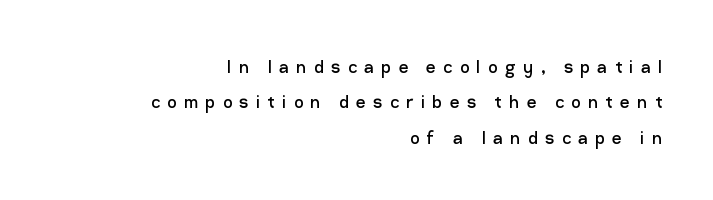
{"italic": "no", "bold": "no", "underline": "no", "align": "right", "line_spacing": "normal", "line_spacing_ratio": 1.69, "letter_spacing": "wide", "letter_spacing_em": 0.35, "glyph_px": 21}
